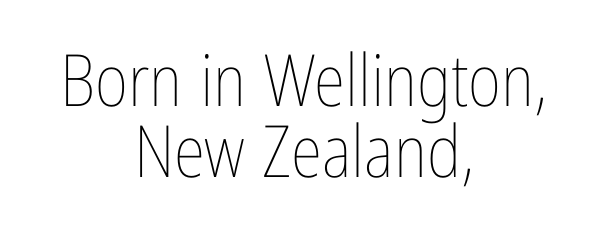
{"italic": "no", "bold": "no", "weight": "thin", "width": "condensed", "stroke_contrast": "low", "x_height": "medium", "monospaced": "no", "underline": "no", "align": "center", "line_spacing": "tight", "line_spacing_ratio": 0.99, "letter_spacing": "normal", "letter_spacing_em": 0.0, "glyph_px": 72}
